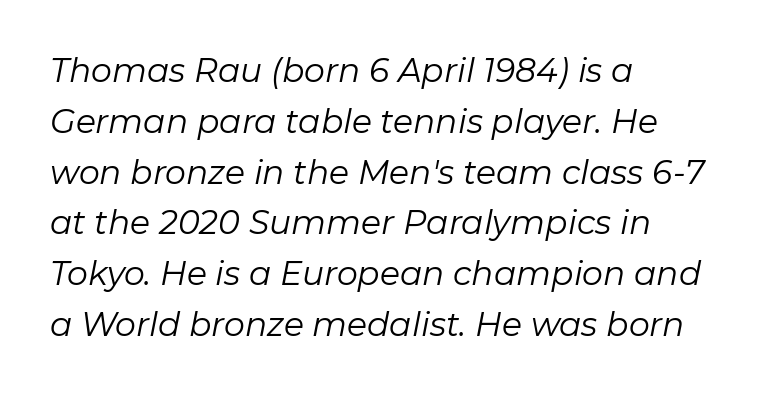
Q: Is the text bold? A: No.
Q: Is the text italic (slanted)? A: Yes, it leans right by about 11 degrees.
Q: Is the text underlined? A: No.
Q: How is the paragraph aligned? A: Left-aligned.
Q: Is the spacing between letters normal or unusually wide? A: Normal.
Q: Is the spacing between lines tight, normal or loose? A: Normal.
Q: Width (condensed, normal, or wide)? A: Normal.
Q: Stroke contrast? A: Low.
Q: x-height? A: Medium.
Q: Monospaced? A: No.
